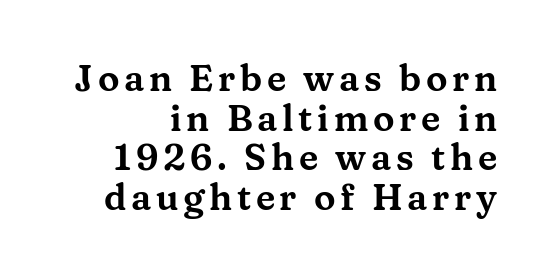
Q: Is the text italic (slanted)? A: No, it is upright.
Q: Is the typeface a serif or a sans-serif typeface? A: Serif.
Q: Is the text underlined? A: No.
Q: Is the spacing between lines tight, normal or loose? A: Tight.
Q: Width (condensed, normal, or wide)? A: Wide.
Q: Stroke contrast? A: Medium.
Q: x-height? A: Medium.
Q: Monospaced? A: No.
